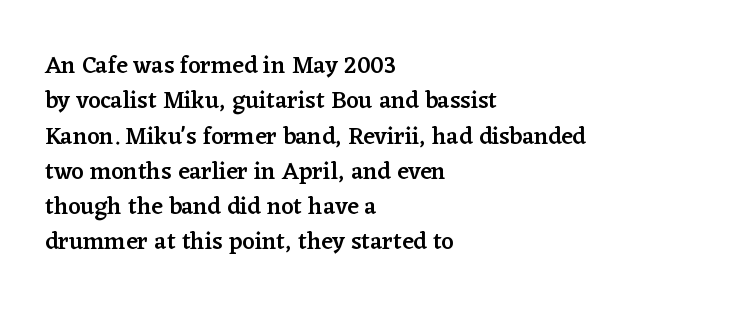
{"italic": "no", "bold": "semi", "underline": "no", "align": "left", "line_spacing": "normal", "line_spacing_ratio": 1.47, "letter_spacing": "normal", "letter_spacing_em": 0.0, "glyph_px": 24}
